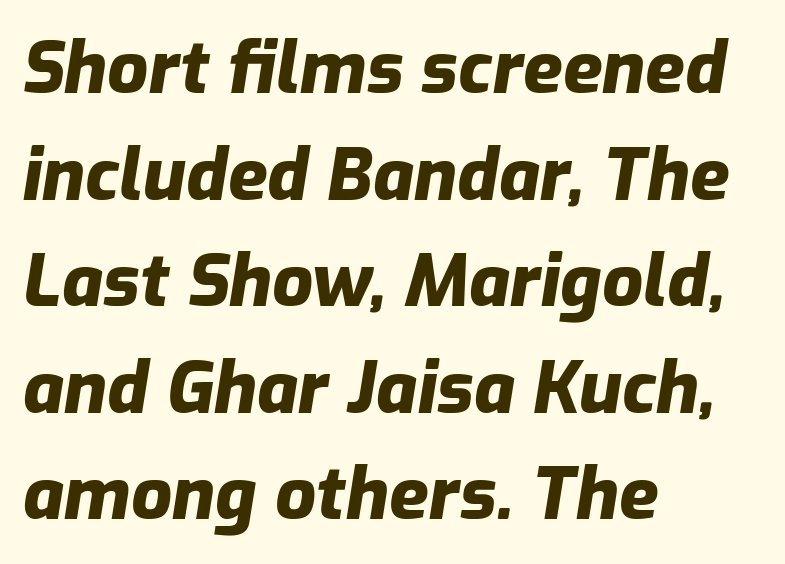
Evenly set lines give the paragraph a standard silhouette. Compared with an ordinary text face, these strokes are far heavier — a full bold. Is the type slanted? Yes — the strokes lean at a clear angle. Is the block centered? No — it sits flush against the left margin.
